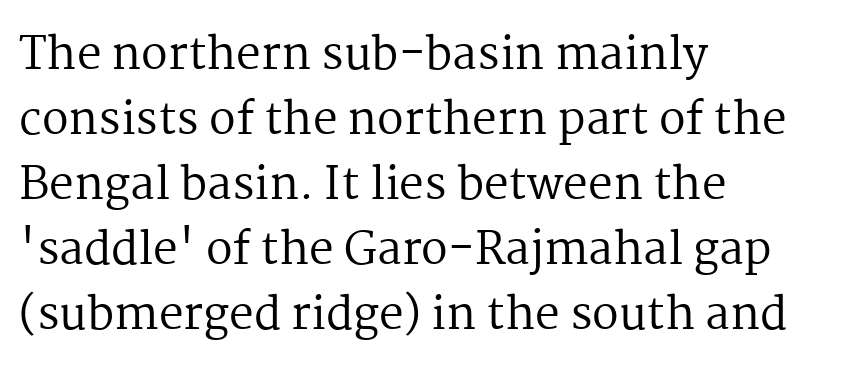
The image shows 44 px regular-weight serif type, upright; set left-aligned, normal line spacing (1.48x), normal letter spacing, not underlined; medium stroke contrast and a medium x-height.
